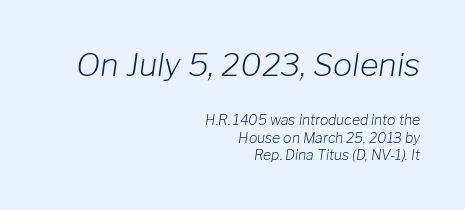
Q: Is the text bold? A: No.
Q: Is the text italic (slanted)? A: Yes, it leans right by about 8 degrees.
Q: Is the text underlined? A: No.
Q: How is the paragraph aligned? A: Right-aligned.
Q: Is the spacing between letters normal or unusually wide? A: Normal.
Q: Is the spacing between lines tight, normal or loose? A: Normal.
Q: Which block of text is set in a larger size, the first (top) or the second (bottom)? A: The first (top) one.
Q: Width (condensed, normal, or wide)? A: Normal.
Q: Stroke contrast? A: Low.
Q: x-height? A: Medium.
Q: Monospaced? A: No.
